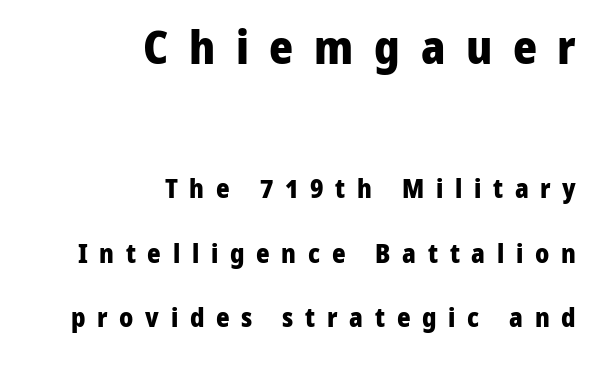
{"serif": "no", "italic": "no", "bold": "yes", "weight": "heavy", "width": "normal", "stroke_contrast": "low", "x_height": "medium", "monospaced": "no", "underline": "no", "align": "right", "line_spacing": "loose", "line_spacing_ratio": 2.47, "letter_spacing": "wide", "letter_spacing_em": 0.45, "larger_block": "first", "size_ratio": 1.77, "glyph_px": 46}
